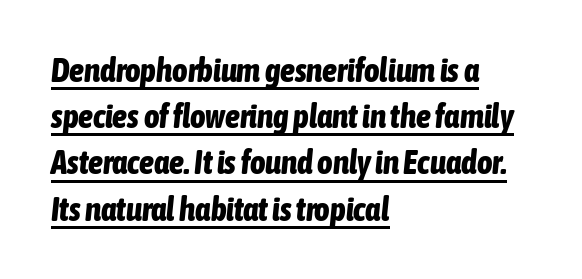
Left-aligned paragraph, ragged on the right. Standard letterfit; no display-style spreading of the glyphs. Leading: standard. Think of a printed novel: that variable character pitch is what you see here.
